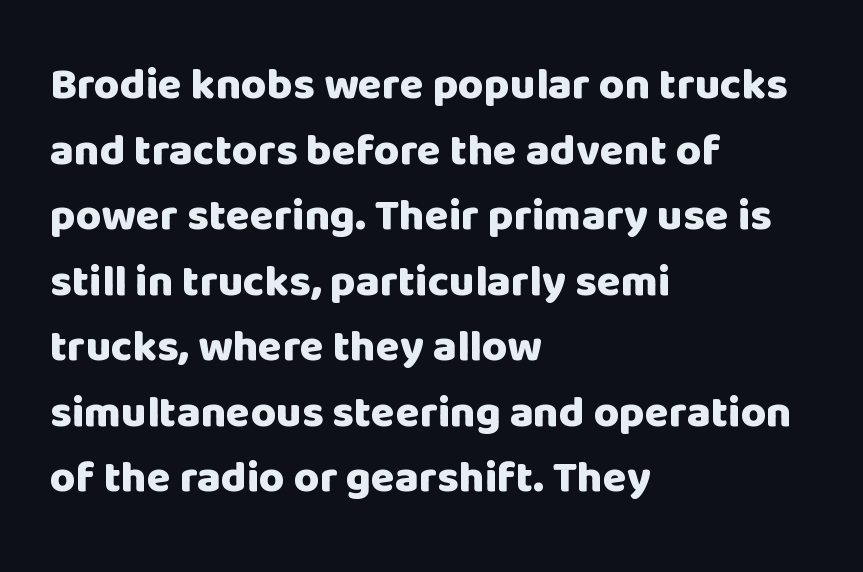
{"serif": "no", "italic": "no", "bold": "yes", "weight": "heavy", "width": "normal", "stroke_contrast": "low", "x_height": "large", "monospaced": "no", "underline": "no", "align": "left", "line_spacing": "normal", "line_spacing_ratio": 1.49, "letter_spacing": "normal", "letter_spacing_em": 0.0, "glyph_px": 44}
